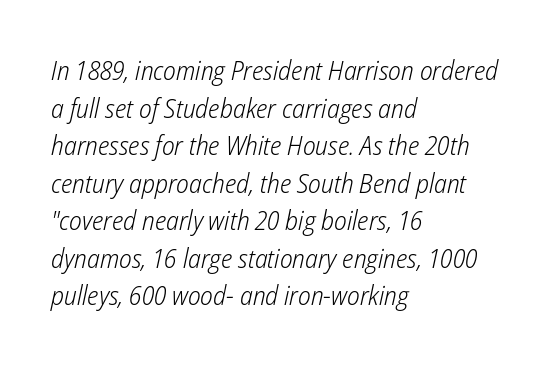
If you drew a ruler down the left edge, every line would touch it. Designer's note — italics engaged. The specimen omits any rule beneath the text block's lines. Students, observe: this is what conventionally led text looks like. Compared with a typical body face, this is equally light or lighter still.
